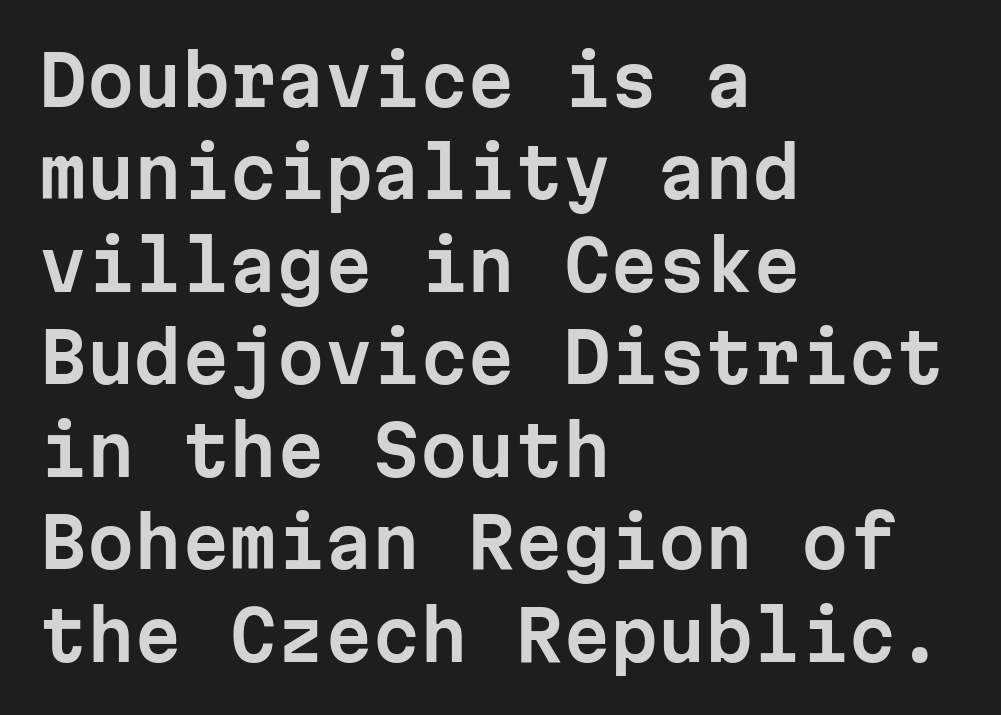
The image shows 68 px sans-serif type, upright, monospaced; set left-aligned, normal line spacing (1.36x), normal letter spacing, not underlined; low stroke contrast and a medium x-height.
